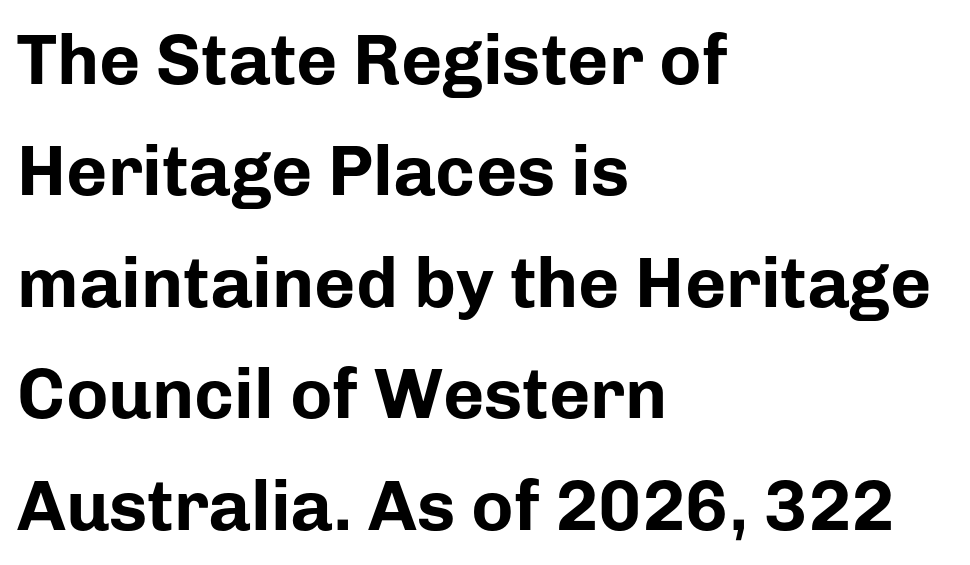
A bare baseline throughout the passage. This rendering uses left alignment, leaving the right contour irregular. A typesetter would call this proportional, since set widths differ per character. The horizontal fit of the characters is conventional and even. Posture: upright roman.
